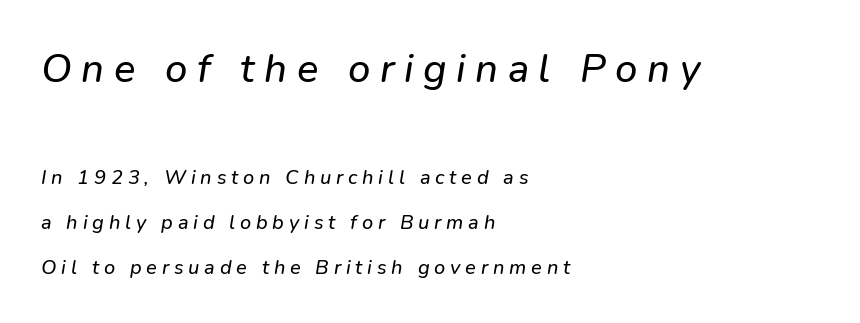
{"italic": "yes", "lean": "right", "slant_degrees": 9, "width": "normal", "stroke_contrast": "low", "x_height": "medium", "monospaced": "no", "underline": "no", "align": "left", "line_spacing": "loose", "line_spacing_ratio": 2.25, "letter_spacing": "wide", "letter_spacing_em": 0.24, "larger_block": "first", "size_ratio": 2.0, "glyph_px": 40}
